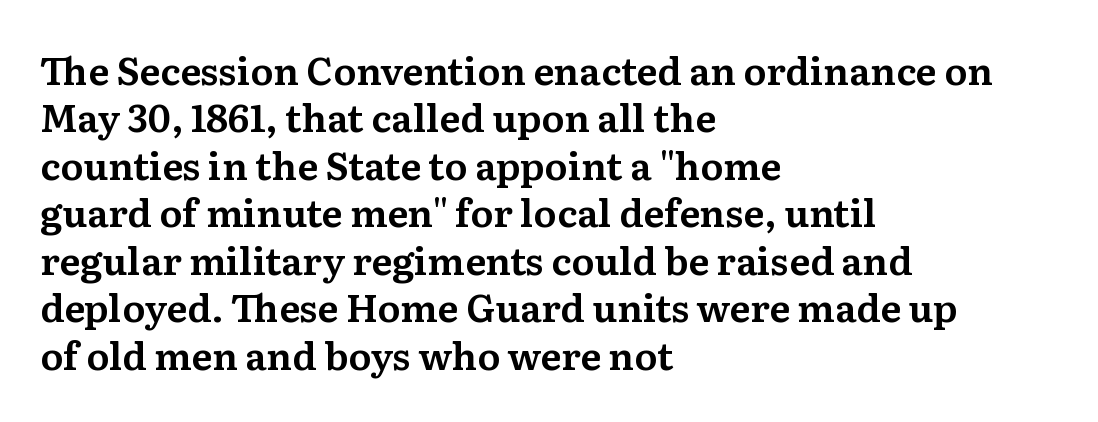
Q: Is the text italic (slanted)? A: No, it is upright.
Q: Is the typeface a serif or a sans-serif typeface? A: Serif.
Q: Is the text underlined? A: No.
Q: How is the paragraph aligned? A: Left-aligned.
Q: Is the spacing between letters normal or unusually wide? A: Normal.
Q: Is the spacing between lines tight, normal or loose? A: Normal.
Q: Width (condensed, normal, or wide)? A: Normal.
Q: Stroke contrast? A: Medium.
Q: x-height? A: Medium.
Q: Monospaced? A: No.
